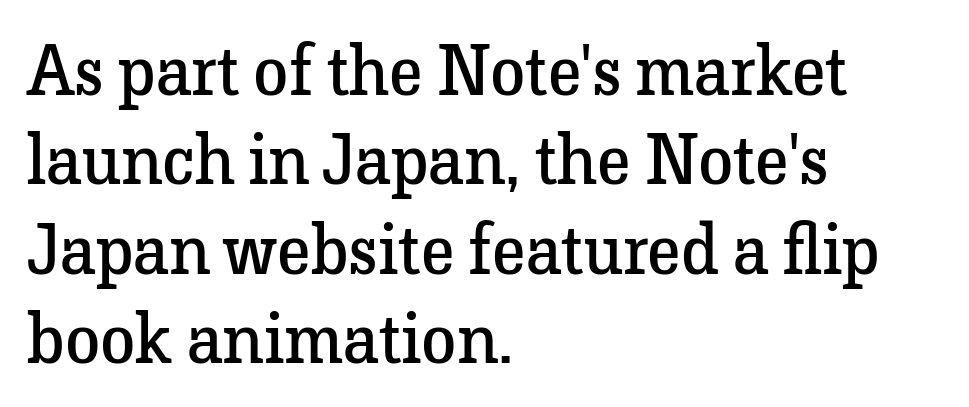
{"serif": "yes", "italic": "no", "bold": "no", "weight": "regular", "width": "normal", "stroke_contrast": "low", "x_height": "medium", "monospaced": "no", "underline": "no", "align": "left", "line_spacing": "normal", "line_spacing_ratio": 1.26, "letter_spacing": "normal", "letter_spacing_em": 0.0, "glyph_px": 71}
